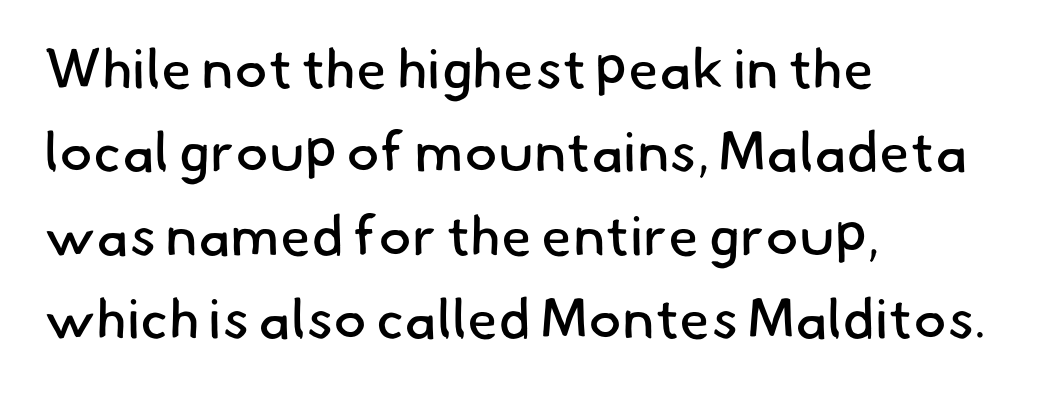
Q: Is the text bold? A: No.
Q: Is the typeface a serif or a sans-serif typeface? A: Sans-serif.
Q: Is the text underlined? A: No.
Q: How is the paragraph aligned? A: Left-aligned.
Q: Is the spacing between letters normal or unusually wide? A: Normal.
Q: Is the spacing between lines tight, normal or loose? A: Normal.
Q: Width (condensed, normal, or wide)? A: Normal.
Q: Stroke contrast? A: Low.
Q: x-height? A: Small.
Q: Monospaced? A: No.
